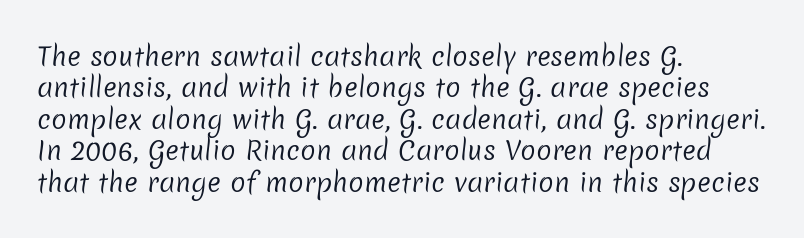
The baseline area is clear. In CSS terms this would be text-align: left. Each word holds together tightly as a unit, with standard inter-letter gaps. Letters have the restrained weight of plain body copy at most.
